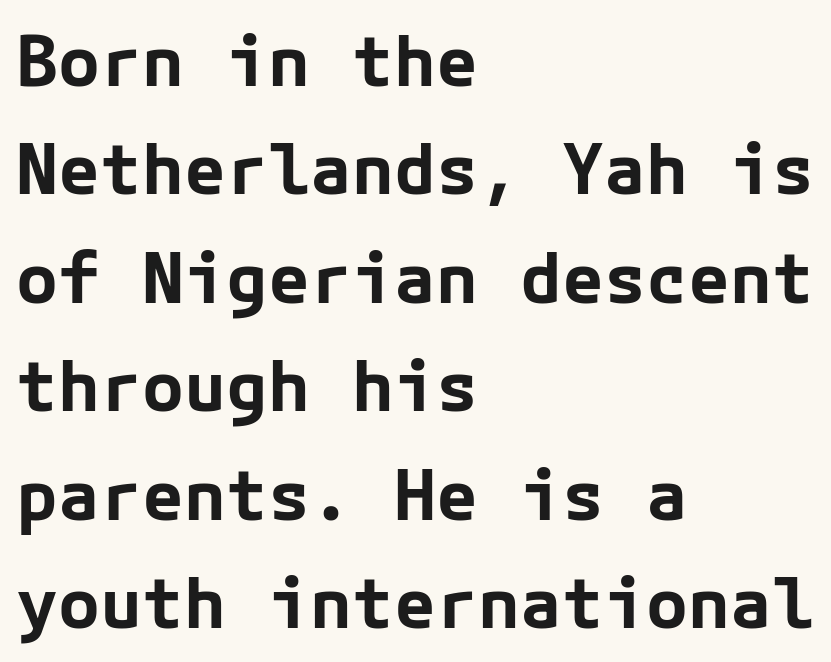
Q: Is the text bold? A: Yes.
Q: Is the text italic (slanted)? A: No, it is upright.
Q: Is the typeface a serif or a sans-serif typeface? A: Sans-serif.
Q: Is the text underlined? A: No.
Q: How is the paragraph aligned? A: Left-aligned.
Q: Is the spacing between letters normal or unusually wide? A: Normal.
Q: Is the spacing between lines tight, normal or loose? A: Normal.
Q: Width (condensed, normal, or wide)? A: Normal.
Q: Stroke contrast? A: Low.
Q: x-height? A: Medium.
